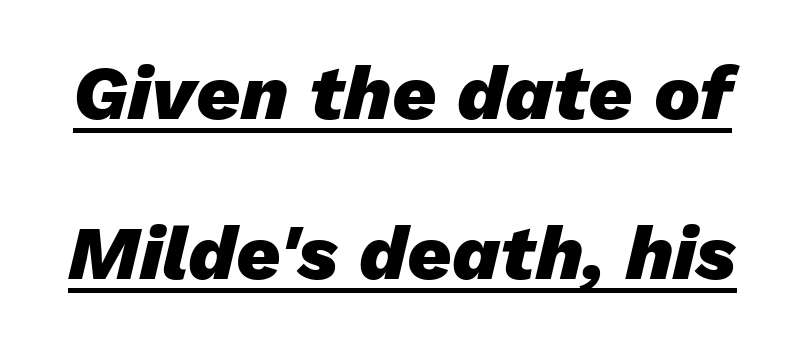
In designer terms, the underline attribute is active on this setting. Quick note: interline space is abundant. Looks like regular typesetting: each glyph gets only the width it needs. These lines carry a lot of weight — the face is fully bold. The specimen reads as italic at a glance.
